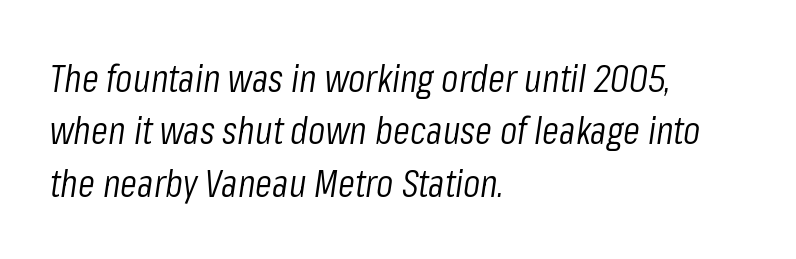
{"italic": "yes", "lean": "right", "slant_degrees": 8, "bold": "no", "weight": "light", "width": "condensed", "stroke_contrast": "low", "x_height": "medium", "monospaced": "no", "underline": "no", "align": "left", "line_spacing": "normal", "line_spacing_ratio": 1.34, "letter_spacing": "normal", "letter_spacing_em": 0.0, "glyph_px": 39}
